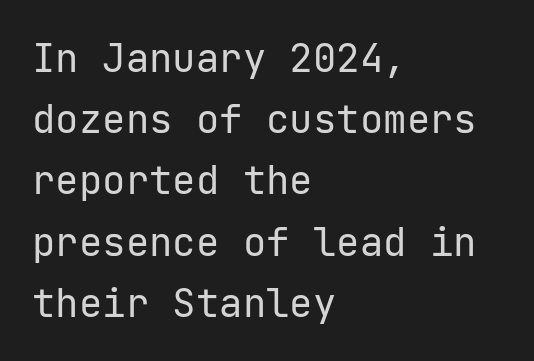
The image shows 39 px regular-weight sans-serif type, upright; set left-aligned, normal line spacing (1.57x), normal letter spacing, not underlined; low stroke contrast and a medium x-height.
